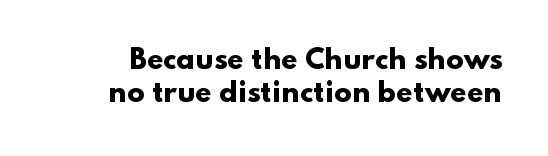
This sample keeps an unexceptional amount of space between lines. In terms of weight, the rendering is a true, heavy bold. Short note: letters normally spaced. Plain, unruled lines of type.
